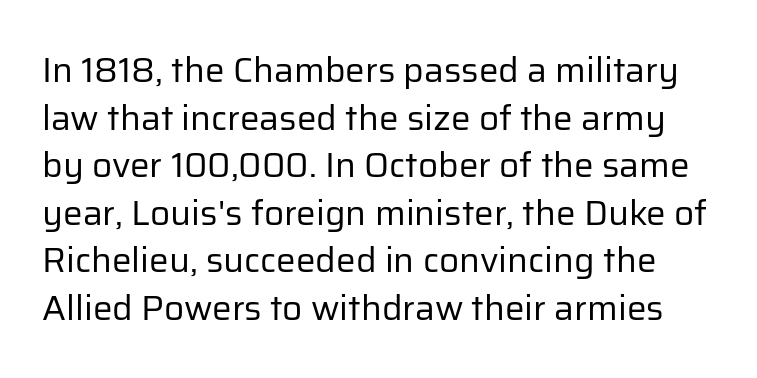
The image shows 35 px regular-weight sans-serif type, upright; set normal line spacing (1.36x), normal letter spacing, not underlined; low stroke contrast and a medium x-height.
